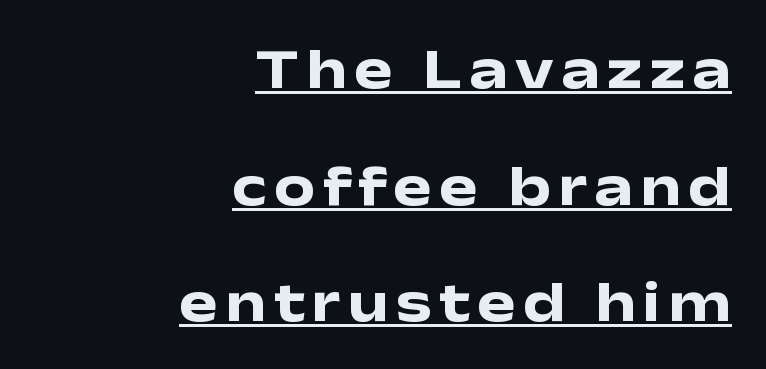
The image shows 58 px heavy, wide sans-serif type, upright; set right-aligned, loose line spacing (2.01x), underlined; low stroke contrast and a medium x-height.
